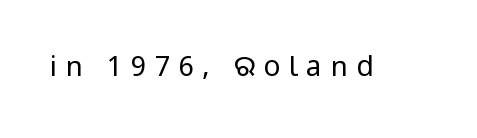
The lettering holds an erect, upright posture throughout. Is the stroke heavy? The answer is a plain regular-or-lighter. These lines are rendered in a variable-pitch font. Grotesque or geometric, the face here clearly has no serifs. There is plenty of visible air inserted between adjacent glyphs. The baseline area is clear.
